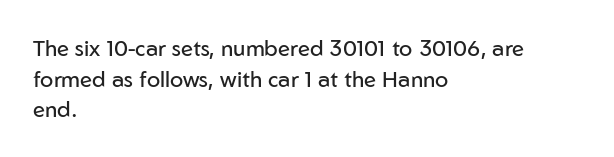
Here the glyphs are tracked normally, forming tight word shapes. This sample keeps an unexceptional amount of space between lines. Every character sits straight up, as roman type does. Each stroke keeps to a modest, everyday thickness or less. This rendering uses left alignment, leaving the right contour irregular. Descenders are the only things crossing below the line.
